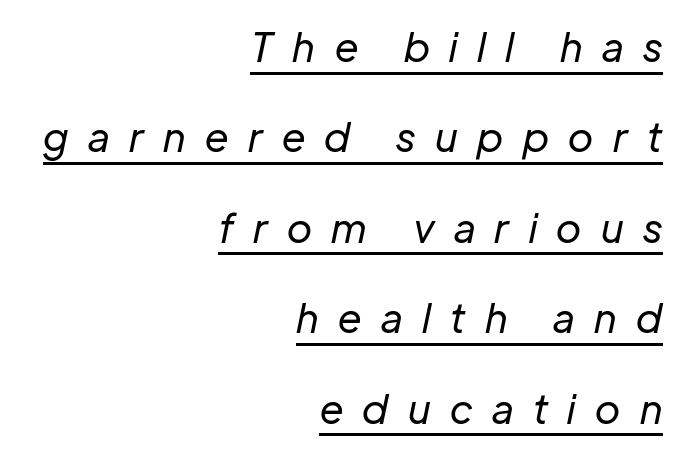
{"italic": "yes", "lean": "right", "slant_degrees": 12, "bold": "no", "weight": "regular", "width": "normal", "stroke_contrast": "low", "x_height": "medium", "monospaced": "no", "underline": "yes", "align": "right", "line_spacing": "loose", "line_spacing_ratio": 2.26, "letter_spacing": "wide", "letter_spacing_em": 0.49, "glyph_px": 40}
